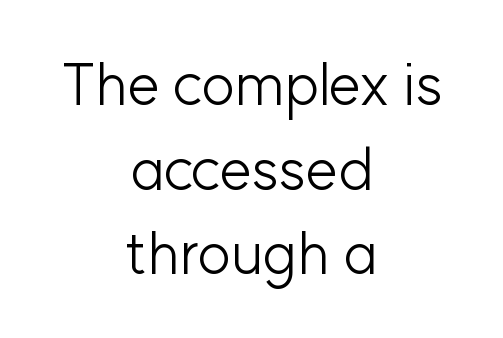
The image shows 58 px light sans-serif type, upright; set centered, normal line spacing (1.46x), normal letter spacing, not underlined; low stroke contrast and a medium x-height.
